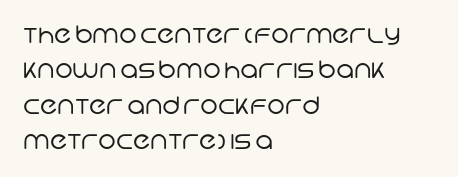
Decoration check: the copy has no underline. Words appear dense and cohesive because spacing is normal. Evenly set lines give the paragraph a standard silhouette. Is the block centered? No — it sits flush against the left margin.
